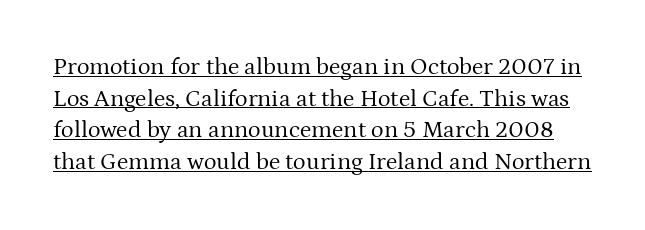
{"italic": "no", "bold": "no", "underline": "yes", "line_spacing": "normal", "line_spacing_ratio": 1.32, "letter_spacing": "normal", "letter_spacing_em": 0.0, "glyph_px": 24}
